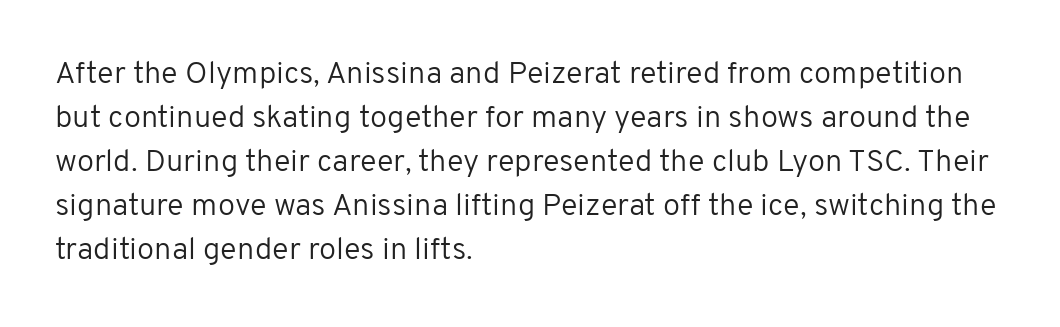
Q: Is the text bold? A: No.
Q: Is the text italic (slanted)? A: No, it is upright.
Q: Is the typeface a serif or a sans-serif typeface? A: Sans-serif.
Q: Is the text underlined? A: No.
Q: How is the paragraph aligned? A: Left-aligned.
Q: Is the spacing between letters normal or unusually wide? A: Normal.
Q: Is the spacing between lines tight, normal or loose? A: Normal.
Q: Width (condensed, normal, or wide)? A: Normal.
Q: Stroke contrast? A: Low.
Q: x-height? A: Medium.
Q: Monospaced? A: No.
